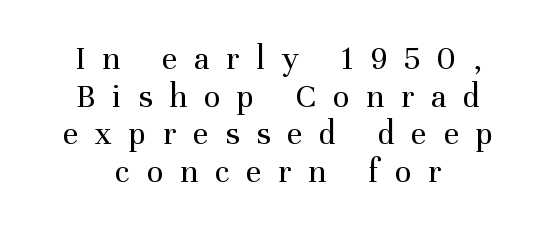
Q: Is the text bold? A: No.
Q: Is the text italic (slanted)? A: No, it is upright.
Q: Is the typeface a serif or a sans-serif typeface? A: Serif.
Q: Is the text underlined? A: No.
Q: How is the paragraph aligned? A: Centered.
Q: Is the spacing between letters normal or unusually wide? A: Unusually wide.
Q: Is the spacing between lines tight, normal or loose? A: Tight.
Q: Width (condensed, normal, or wide)? A: Normal.
Q: Stroke contrast? A: Medium.
Q: x-height? A: Medium.
Q: Monospaced? A: No.
